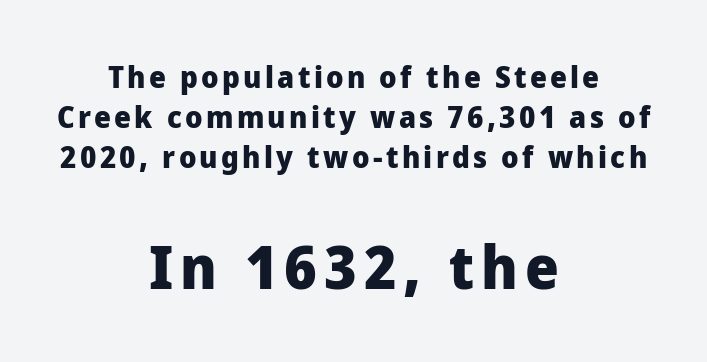
A roman cut, with each character standing at attention. Reading down the block, each line starts at a different indent, mirrored at its end. These lines sit exactly where default settings would place them. Each letter keeps its own natural width here, so spacing adapts to shape. Examine the stroke ends and you'll find no serifs. A student would notice the bottom passage is typeset larger than what precedes it.
